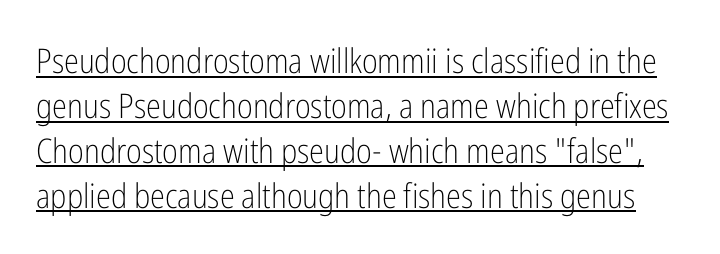
The image shows 34 px light, condensed sans-serif type, upright; set normal line spacing (1.32x), normal letter spacing, underlined; low stroke contrast and a medium x-height.
